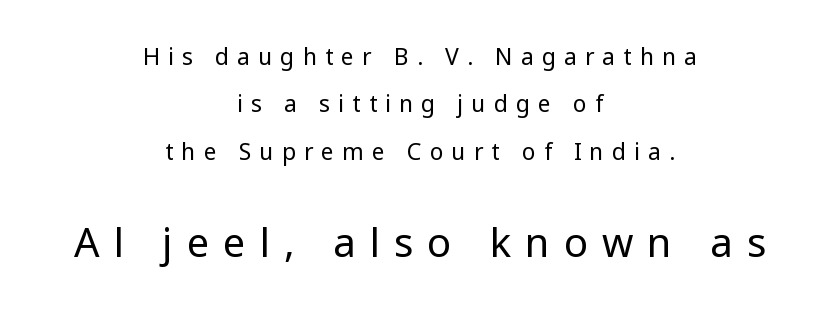
Q: Is the text bold? A: No.
Q: Is the text italic (slanted)? A: No, it is upright.
Q: Is the typeface a serif or a sans-serif typeface? A: Sans-serif.
Q: Is the text underlined? A: No.
Q: How is the paragraph aligned? A: Centered.
Q: Is the spacing between letters normal or unusually wide? A: Unusually wide.
Q: Is the spacing between lines tight, normal or loose? A: Loose.
Q: Which block of text is set in a larger size, the first (top) or the second (bottom)? A: The second (bottom) one.
Q: Width (condensed, normal, or wide)? A: Normal.
Q: Stroke contrast? A: Low.
Q: x-height? A: Medium.
Q: Monospaced? A: No.
